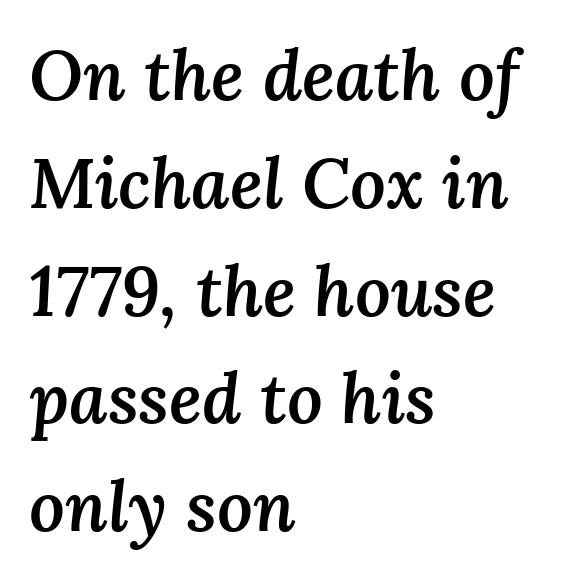
{"italic": "yes", "lean": "right", "slant_degrees": 3, "bold": "semi", "weight": "semibold", "width": "normal", "stroke_contrast": "medium", "x_height": "medium", "monospaced": "no", "underline": "no", "align": "left", "line_spacing": "normal", "line_spacing_ratio": 1.54, "letter_spacing": "normal", "letter_spacing_em": 0.0, "glyph_px": 70}
